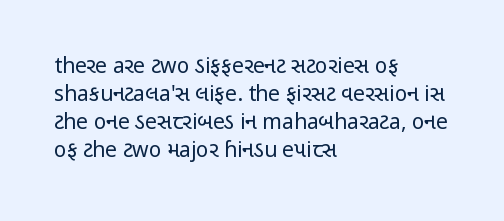
Q: Is the text bold? A: No.
Q: Is the text italic (slanted)? A: No, it is upright.
Q: Is the text underlined? A: No.
Q: How is the paragraph aligned? A: Left-aligned.
Q: Is the spacing between letters normal or unusually wide? A: Normal.
Q: Is the spacing between lines tight, normal or loose? A: Normal.
